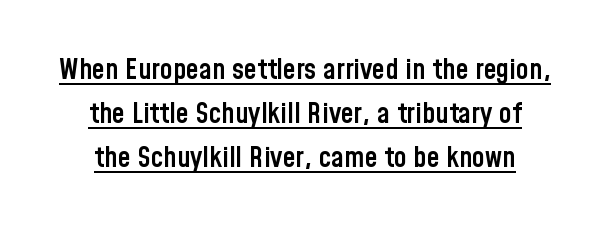
A typesetter would label this face a sans. Emphasis is given by a line drawn under the lettering. Compared with a flush-left layout, this one balances lines on the center instead. Is this a fixed-width face? No — the glyphs have proportional, varying widths. Words appear dense and cohesive because spacing is normal.
